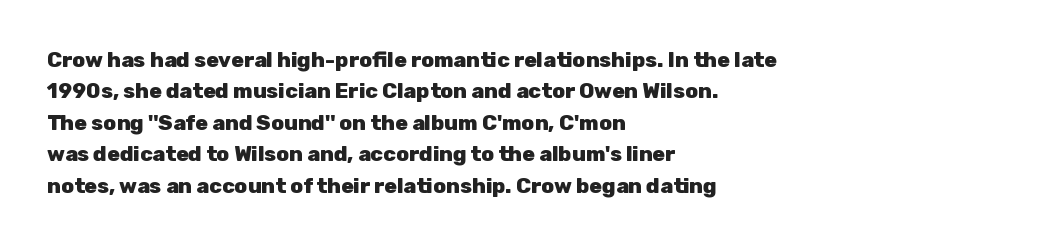
Q: Is the text bold? A: Yes.
Q: Is the text italic (slanted)? A: No, it is upright.
Q: Is the text underlined? A: No.
Q: How is the paragraph aligned? A: Left-aligned.
Q: Is the spacing between letters normal or unusually wide? A: Normal.
Q: Is the spacing between lines tight, normal or loose? A: Normal.
